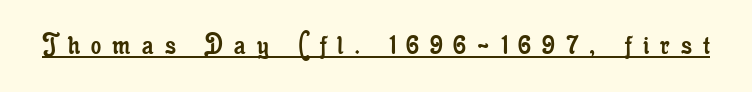
Q: Is the text bold? A: No.
Q: Is the text italic (slanted)? A: No, it is upright.
Q: Is the typeface a serif or a sans-serif typeface? A: Serif.
Q: Is the text underlined? A: Yes.
Q: Is the spacing between letters normal or unusually wide? A: Unusually wide.
Q: Width (condensed, normal, or wide)? A: Condensed.
Q: Stroke contrast? A: Low.
Q: x-height? A: Small.
Q: Monospaced? A: No.
